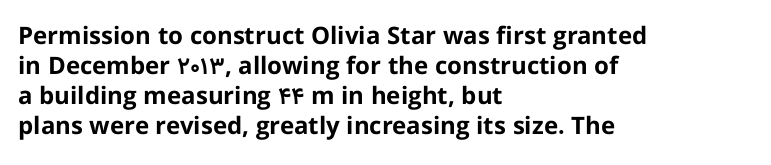
The image shows 24 px bold type, upright; set left-aligned, normal line spacing (1.25x), normal letter spacing, not underlined.
